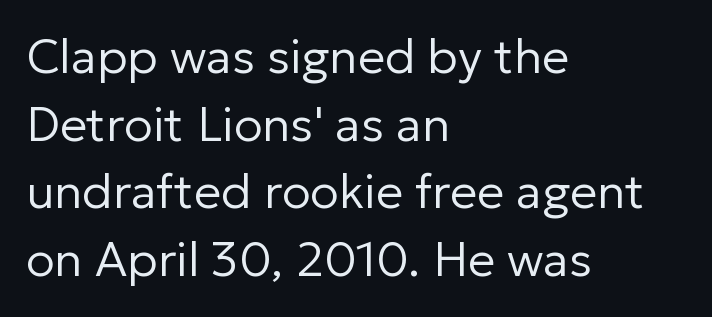
Q: Is the text bold? A: No.
Q: Is the text italic (slanted)? A: No, it is upright.
Q: Is the typeface a serif or a sans-serif typeface? A: Sans-serif.
Q: Is the text underlined? A: No.
Q: How is the paragraph aligned? A: Left-aligned.
Q: Is the spacing between letters normal or unusually wide? A: Normal.
Q: Is the spacing between lines tight, normal or loose? A: Normal.
Q: Width (condensed, normal, or wide)? A: Normal.
Q: Stroke contrast? A: Low.
Q: x-height? A: Medium.
Q: Monospaced? A: No.
